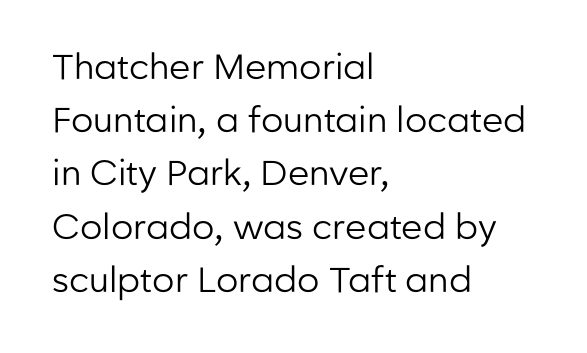
The image shows 35 px regular-weight sans-serif type, upright; set left-aligned, normal line spacing (1.52x), normal letter spacing, not underlined; low stroke contrast and a medium x-height.
